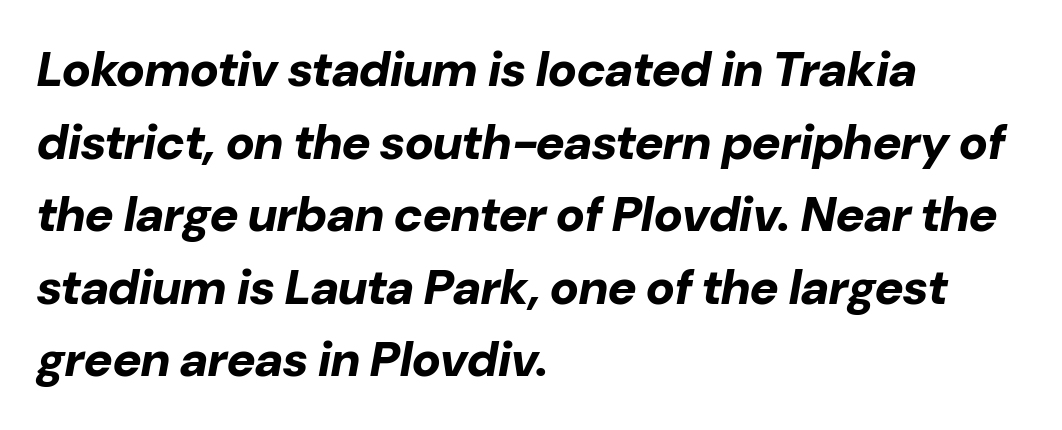
{"italic": "yes", "lean": "right", "slant_degrees": 10, "bold": "yes", "weight": "bold", "width": "normal", "stroke_contrast": "low", "x_height": "medium", "monospaced": "no", "underline": "no", "align": "left", "line_spacing": "normal", "line_spacing_ratio": 1.48, "letter_spacing": "normal", "letter_spacing_em": 0.0, "glyph_px": 49}
